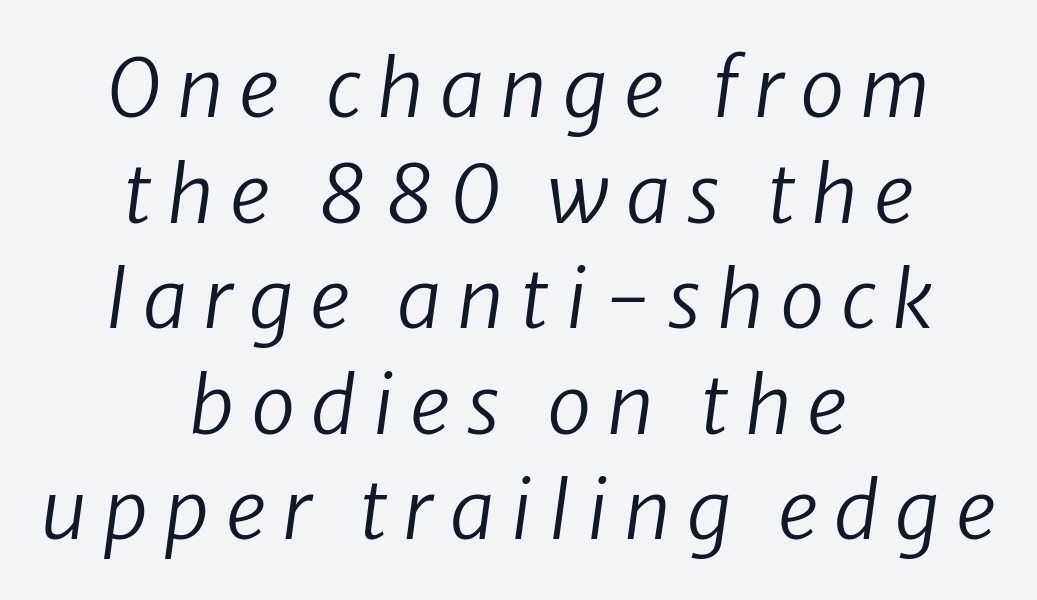
In terms of letterspacing, this is a distinctly airy, spread setting. Each stroke keeps to a modest, everyday thickness or less. Vertically, the passage feels balanced, rows spaced as you'd expect. These lines are rendered in a variable-pitch font. Beneath every word, the page is bare.
